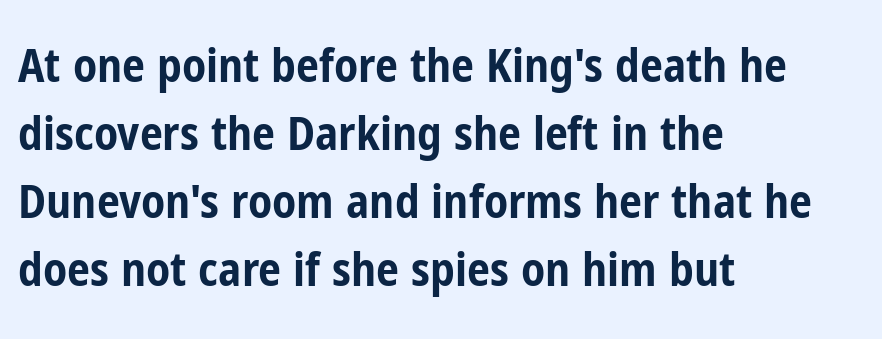
{"serif": "no", "italic": "no", "bold": "yes", "weight": "bold", "width": "condensed", "stroke_contrast": "low", "x_height": "medium", "monospaced": "no", "underline": "no", "align": "left", "line_spacing": "normal", "line_spacing_ratio": 1.48, "letter_spacing": "normal", "letter_spacing_em": 0.0, "glyph_px": 46}
